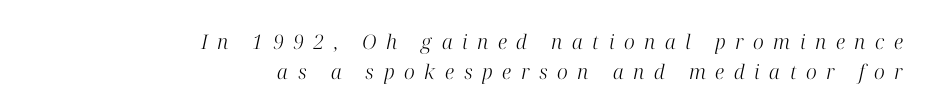
Q: Is the text bold? A: No.
Q: Is the text italic (slanted)? A: Yes, it leans right by about 12 degrees.
Q: Is the text underlined? A: No.
Q: How is the paragraph aligned? A: Right-aligned.
Q: Is the spacing between letters normal or unusually wide? A: Unusually wide.
Q: Is the spacing between lines tight, normal or loose? A: Normal.
